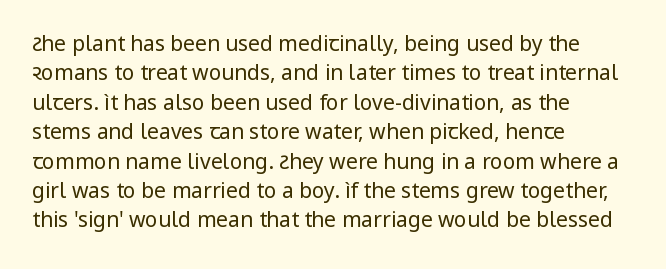
{"italic": "no", "bold": "no", "underline": "no", "align": "left", "line_spacing": "normal", "line_spacing_ratio": 1.4, "letter_spacing": "normal", "letter_spacing_em": 0.0, "glyph_px": 21}
